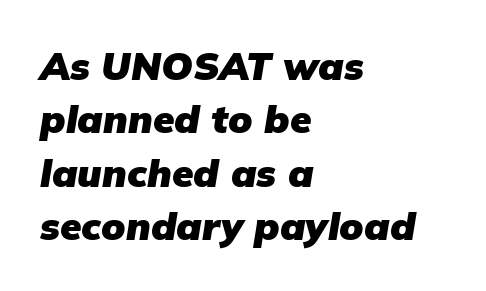
{"italic": "yes", "lean": "right", "slant_degrees": 9, "bold": "yes", "weight": "heavy", "width": "normal", "stroke_contrast": "low", "x_height": "medium", "monospaced": "no", "underline": "no", "align": "left", "line_spacing": "normal", "line_spacing_ratio": 1.37, "letter_spacing": "normal", "letter_spacing_em": 0.0, "glyph_px": 39}
